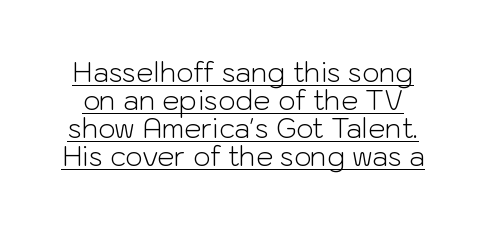
The face used here appears with an underline applied. The face used here is rendered with its standard letterfit. Nothing heavy about these letters — not bold at all. The rendering uses a small line-height, squeezing the rows.
